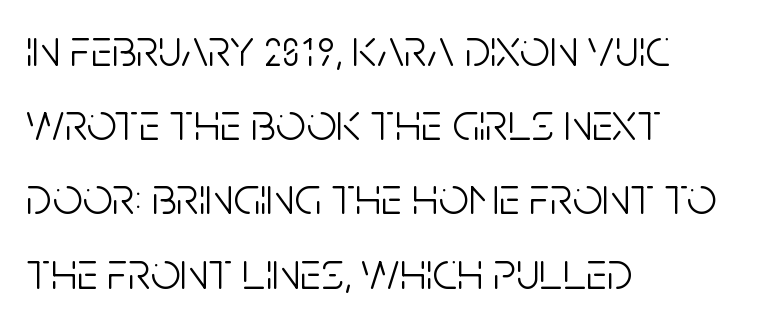
Q: Is the text bold? A: No.
Q: Is the text italic (slanted)? A: No, it is upright.
Q: Is the typeface a serif or a sans-serif typeface? A: Sans-serif.
Q: Is the text underlined? A: No.
Q: How is the paragraph aligned? A: Left-aligned.
Q: Is the spacing between letters normal or unusually wide? A: Normal.
Q: Is the spacing between lines tight, normal or loose? A: Normal.
Q: Width (condensed, normal, or wide)? A: Condensed.
Q: Stroke contrast? A: Low.
Q: x-height? A: Large.
Q: Monospaced? A: No.
